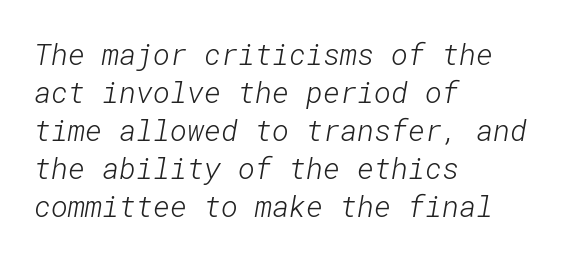
The image shows 29 px light sans-serif type; set left-aligned, normal line spacing (1.31x), normal letter spacing, not underlined; low stroke contrast and a medium x-height.
